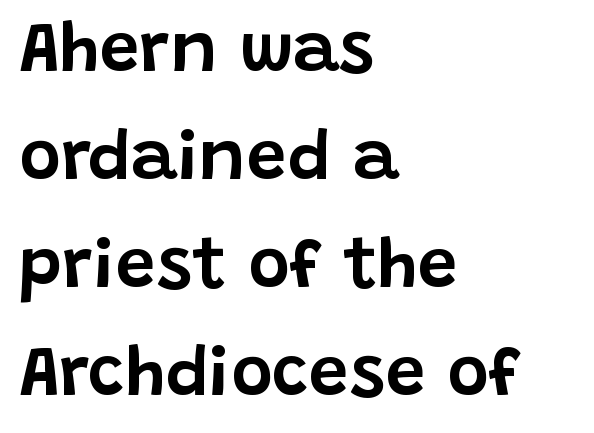
Does the copy run flush right? No — it runs flush left. How are the letters spaced? Ordinarily, with no added tracking. Reading down the column, the eye jumps a familiar distance to each next line. Posture: straight, roman, zero tilt. The zone under the glyphs is completely vacant.
